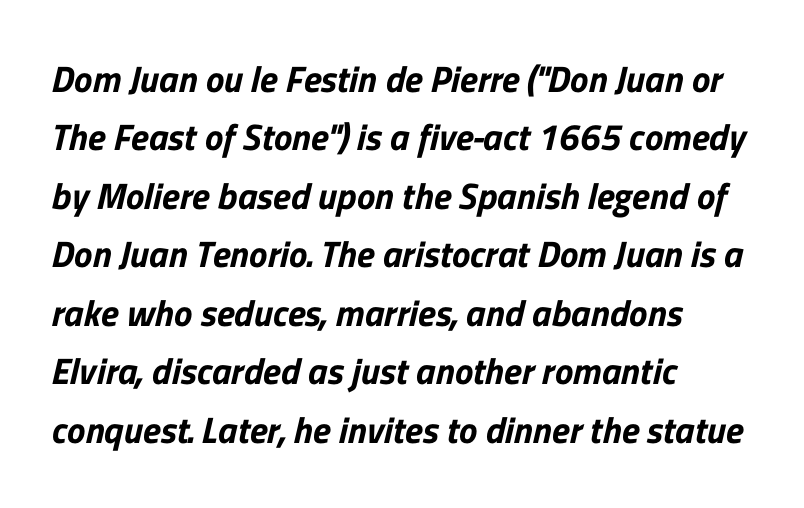
Q: Is the typeface a serif or a sans-serif typeface? A: Sans-serif.
Q: Is the text underlined? A: No.
Q: How is the paragraph aligned? A: Left-aligned.
Q: Is the spacing between letters normal or unusually wide? A: Normal.
Q: Is the spacing between lines tight, normal or loose? A: Normal.
Q: Width (condensed, normal, or wide)? A: Normal.
Q: Stroke contrast? A: Low.
Q: x-height? A: Medium.
Q: Monospaced? A: No.
